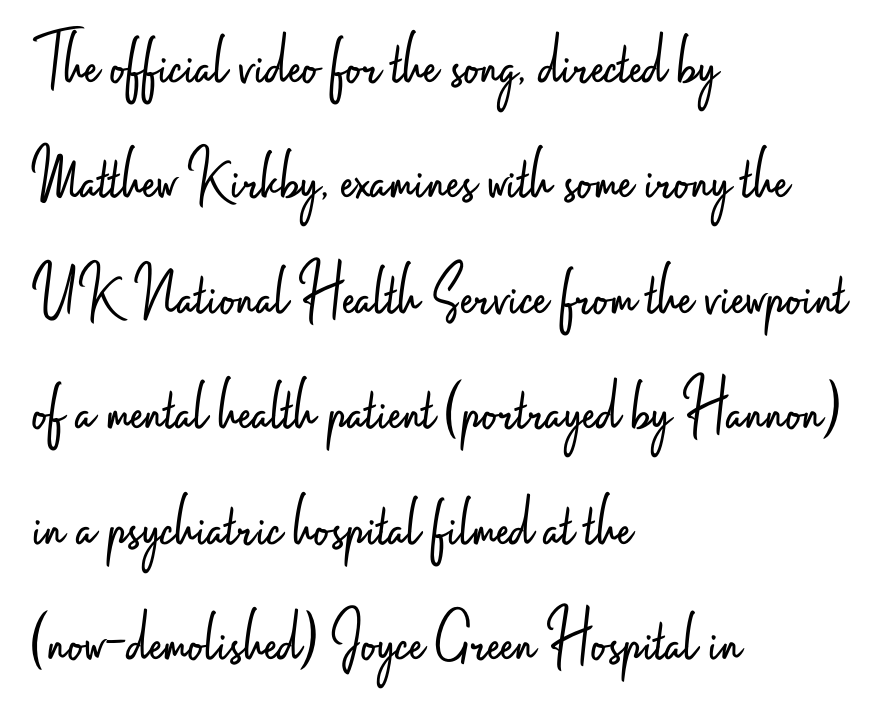
The image shows 74 px light, condensed sans-serif type; set left-aligned, normal line spacing (1.56x), normal letter spacing, not underlined; low stroke contrast and a small x-height.
